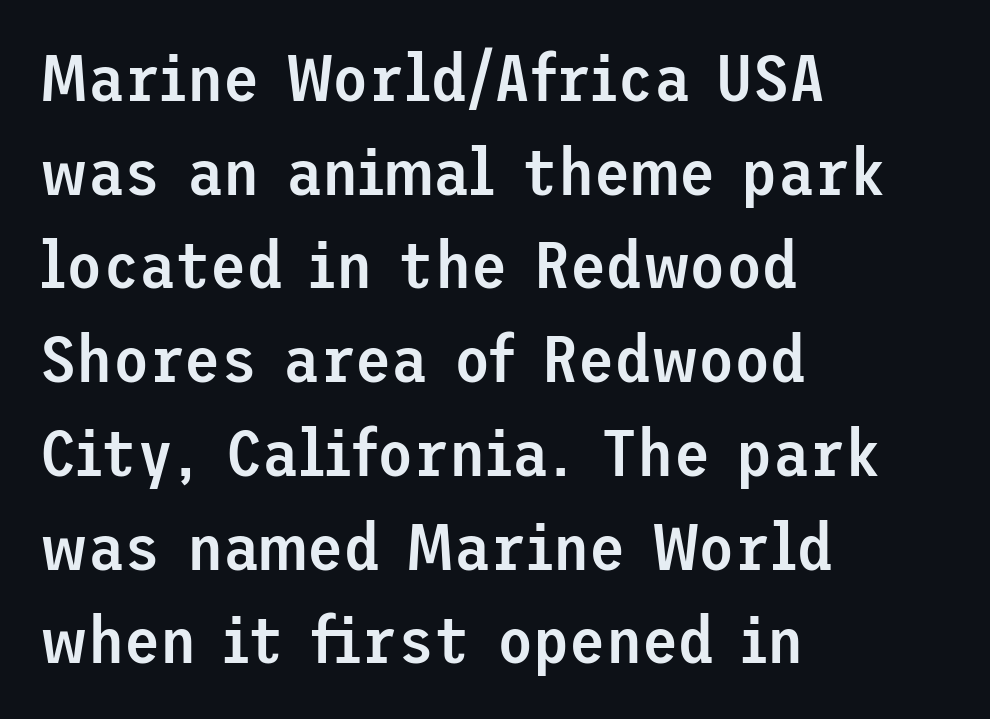
There is no visible air inserted between adjacent glyphs. How heavy is the stroke? Medium-heavy — a semibold, shy of bold. You can tell it's not italic because the verticals are truly vertical. The foot of each line stays bare and open.
